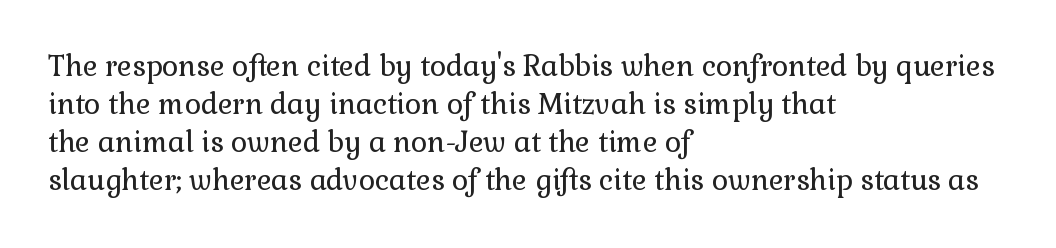
Q: Is the text bold? A: No.
Q: Is the text italic (slanted)? A: No, it is upright.
Q: Is the typeface a serif or a sans-serif typeface? A: Serif.
Q: Is the text underlined? A: No.
Q: How is the paragraph aligned? A: Left-aligned.
Q: Is the spacing between letters normal or unusually wide? A: Normal.
Q: Is the spacing between lines tight, normal or loose? A: Normal.
Q: Width (condensed, normal, or wide)? A: Normal.
Q: x-height? A: Medium.
Q: Monospaced? A: No.
